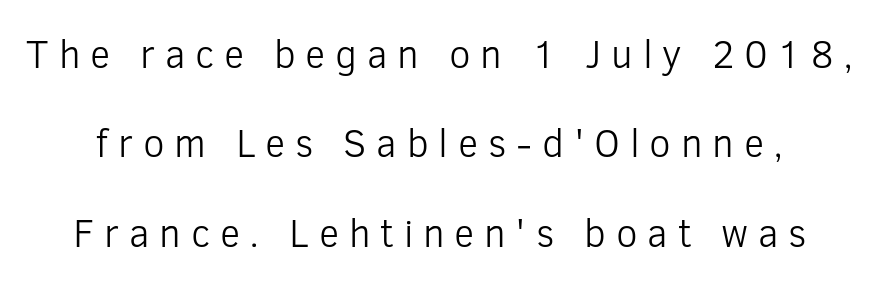
{"serif": "no", "italic": "no", "bold": "no", "weight": "light", "width": "normal", "stroke_contrast": "low", "x_height": "medium", "monospaced": "no", "underline": "no", "line_spacing": "loose", "line_spacing_ratio": 2.29, "letter_spacing": "wide", "letter_spacing_em": 0.25, "glyph_px": 39}
